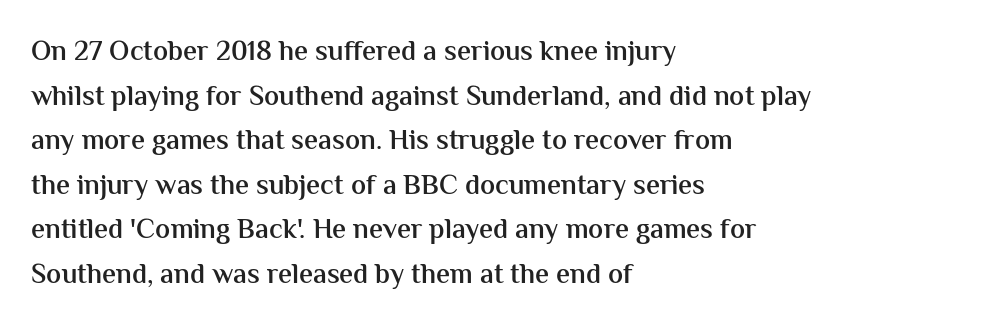
{"serif": "no", "italic": "no", "bold": "semi", "weight": "semibold", "width": "normal", "stroke_contrast": "medium", "x_height": "medium", "monospaced": "no", "underline": "no", "align": "left", "line_spacing": "normal", "line_spacing_ratio": 1.59, "letter_spacing": "normal", "letter_spacing_em": 0.0, "glyph_px": 28}
